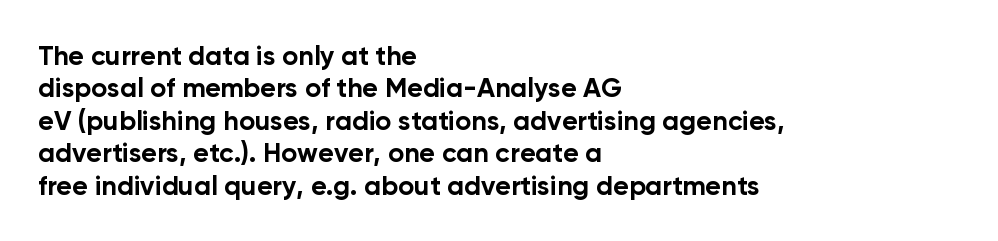
{"italic": "no", "bold": "yes", "underline": "no", "align": "left", "line_spacing_ratio": 1.2, "letter_spacing": "normal", "letter_spacing_em": 0.0, "glyph_px": 27}
